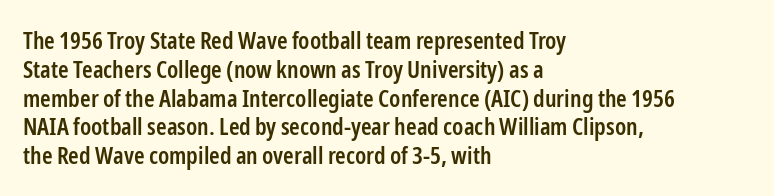
Q: Is the text bold? A: Semi-bold.
Q: Is the text italic (slanted)? A: No, it is upright.
Q: Is the text underlined? A: No.
Q: How is the paragraph aligned? A: Left-aligned.
Q: Is the spacing between letters normal or unusually wide? A: Normal.
